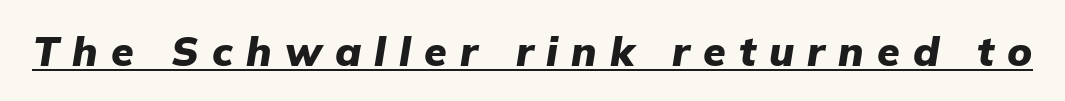
Somebody hit Ctrl+U on this one — the words are underlined. It's the slanting kind of type. The glyphs have the mass of a bold cut. A typesetter would call this heavily tracked-out type. Think of a printed novel: that variable character pitch is what you see here.
